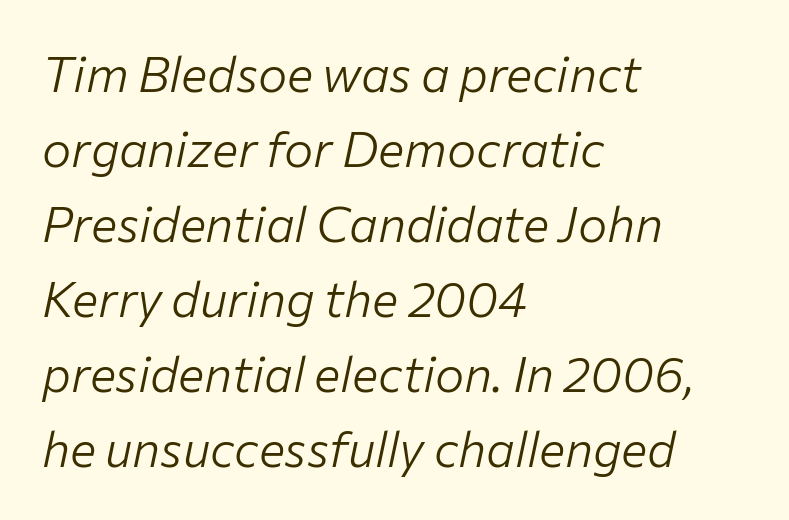
Q: Is the text bold? A: No.
Q: Is the text italic (slanted)? A: Yes, it leans right by about 12 degrees.
Q: Is the text underlined? A: No.
Q: How is the paragraph aligned? A: Left-aligned.
Q: Is the spacing between letters normal or unusually wide? A: Normal.
Q: Is the spacing between lines tight, normal or loose? A: Normal.
Q: Width (condensed, normal, or wide)? A: Normal.
Q: Stroke contrast? A: Low.
Q: x-height? A: Medium.
Q: Monospaced? A: No.
